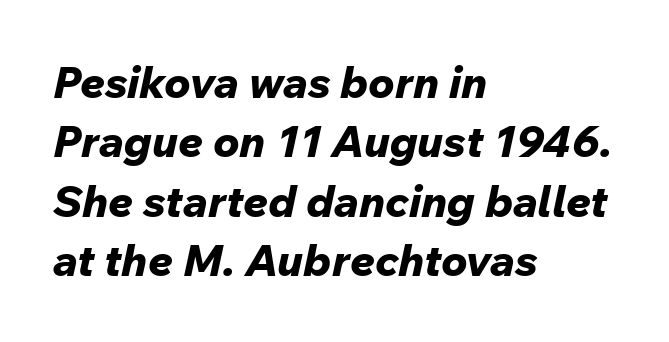
{"italic": "yes", "lean": "right", "slant_degrees": 12, "bold": "yes", "weight": "bold", "width": "normal", "stroke_contrast": "low", "x_height": "medium", "monospaced": "no", "underline": "no", "align": "left", "line_spacing": "normal", "line_spacing_ratio": 1.35, "letter_spacing": "normal", "letter_spacing_em": 0.0, "glyph_px": 44}
